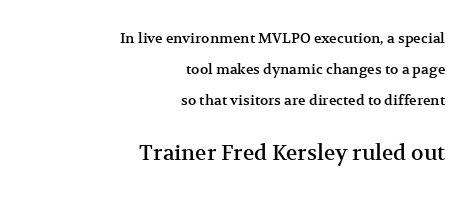
{"italic": "no", "underline": "no", "align": "right", "line_spacing": "loose", "line_spacing_ratio": 2.23, "letter_spacing": "normal", "letter_spacing_em": 0.0, "larger_block": "second", "size_ratio": 1.5, "glyph_px": 21}
